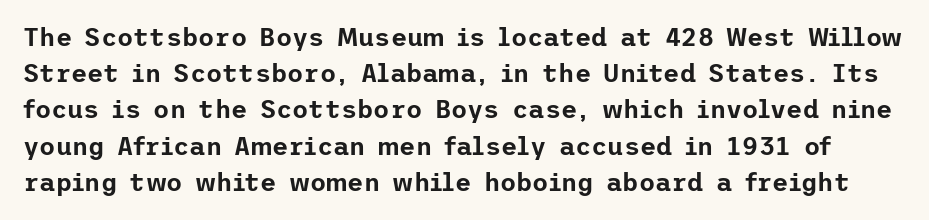
The passage shown is not underscored anywhere. The designer left line spacing at the default. The letters sit at their default tracking, neither squeezed nor spread. Characters remain perfectly vertical along every line.
